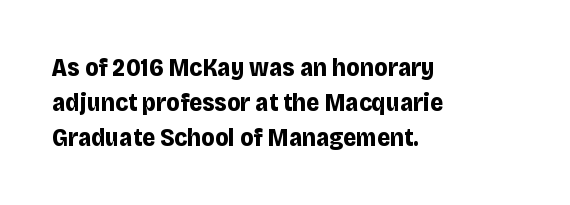
Q: Is the text bold? A: Yes.
Q: Is the text italic (slanted)? A: No, it is upright.
Q: Is the text underlined? A: No.
Q: How is the paragraph aligned? A: Left-aligned.
Q: Is the spacing between letters normal or unusually wide? A: Normal.
Q: Is the spacing between lines tight, normal or loose? A: Normal.
